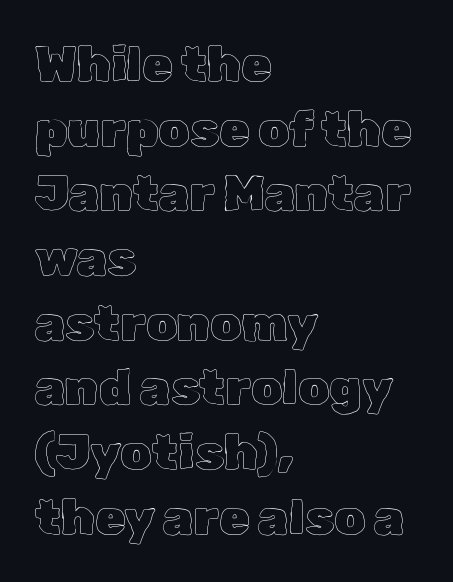
Q: Is the text italic (slanted)? A: No, it is upright.
Q: Is the text underlined? A: No.
Q: How is the paragraph aligned? A: Left-aligned.
Q: Is the spacing between letters normal or unusually wide? A: Normal.
Q: Is the spacing between lines tight, normal or loose? A: Normal.
Q: Width (condensed, normal, or wide)? A: Normal.
Q: x-height? A: Medium.
Q: Monospaced? A: No.
